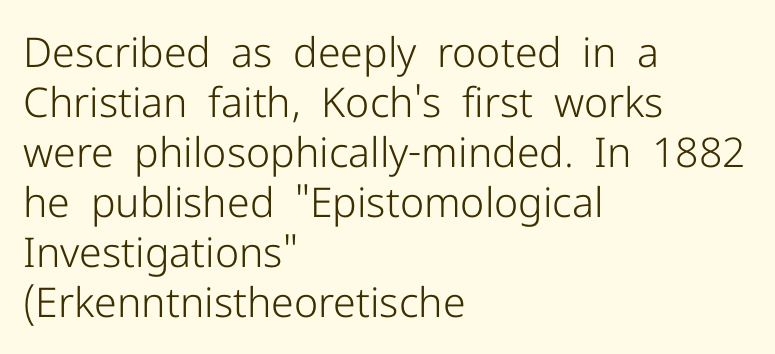
{"serif": "no", "italic": "no", "bold": "no", "weight": "light", "width": "normal", "stroke_contrast": "low", "x_height": "medium", "monospaced": "no", "underline": "no", "align": "left", "line_spacing_ratio": 1.22, "letter_spacing": "normal", "letter_spacing_em": 0.0, "glyph_px": 41}
